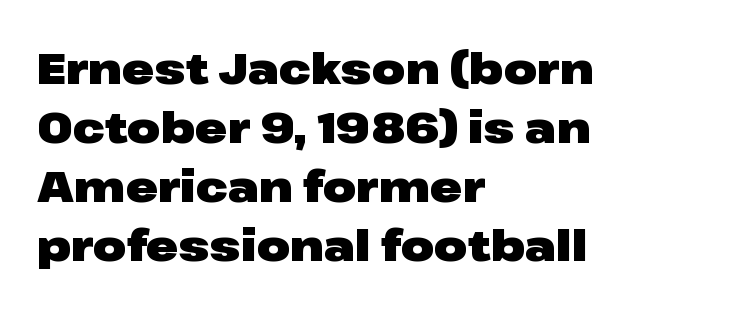
Q: Is the text bold? A: Yes.
Q: Is the text italic (slanted)? A: No, it is upright.
Q: Is the typeface a serif or a sans-serif typeface? A: Sans-serif.
Q: Is the text underlined? A: No.
Q: How is the paragraph aligned? A: Left-aligned.
Q: Is the spacing between letters normal or unusually wide? A: Normal.
Q: Is the spacing between lines tight, normal or loose? A: Normal.
Q: Width (condensed, normal, or wide)? A: Wide.
Q: Stroke contrast? A: Low.
Q: x-height? A: Medium.
Q: Monospaced? A: No.
